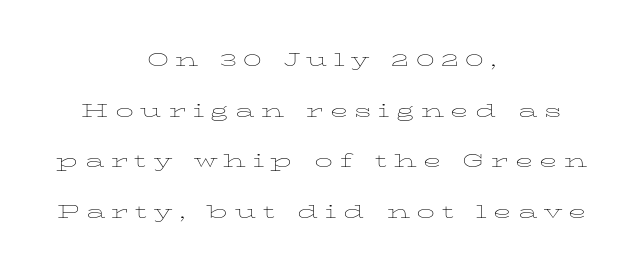
{"italic": "no", "bold": "no", "underline": "no", "align": "center", "line_spacing": "loose", "line_spacing_ratio": 2.11, "letter_spacing": "wide", "letter_spacing_em": 0.27, "glyph_px": 24}
